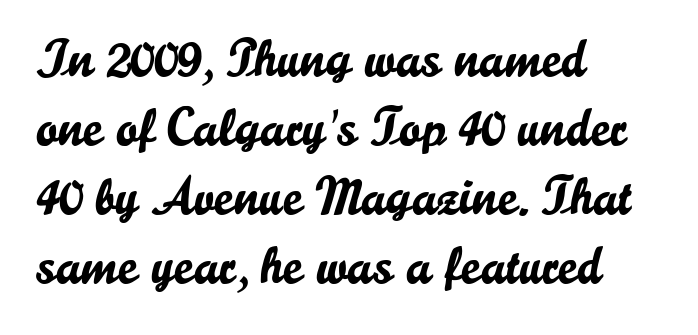
The image shows 53 px sans-serif type; set left-aligned, normal line spacing (1.3x), normal letter spacing, not underlined; low stroke contrast and a small x-height.
